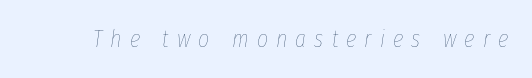
{"italic": "yes", "lean": "right", "slant_degrees": 8, "bold": "no", "underline": "no", "letter_spacing": "wide", "letter_spacing_em": 0.34, "glyph_px": 24}
